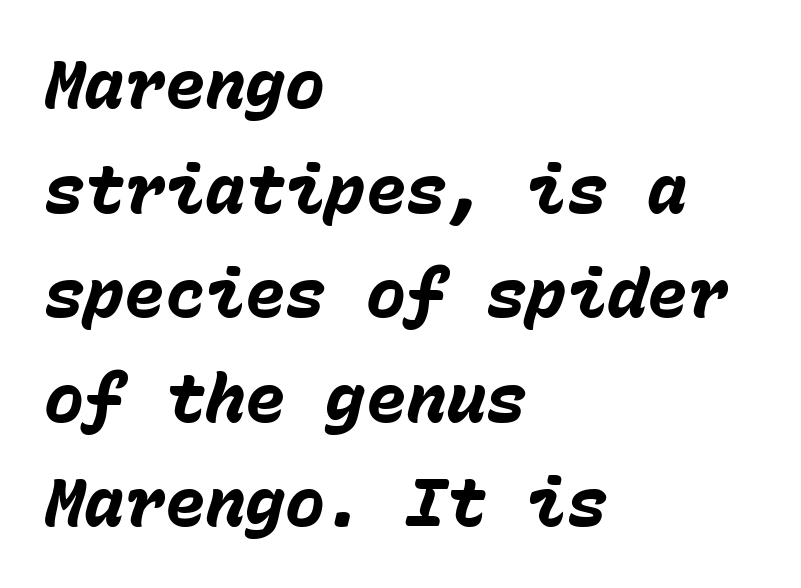
The image shows 67 px heavy type, italic (leaning right), monospaced; set left-aligned, normal line spacing (1.56x), normal letter spacing, not underlined; low stroke contrast and a medium x-height.
